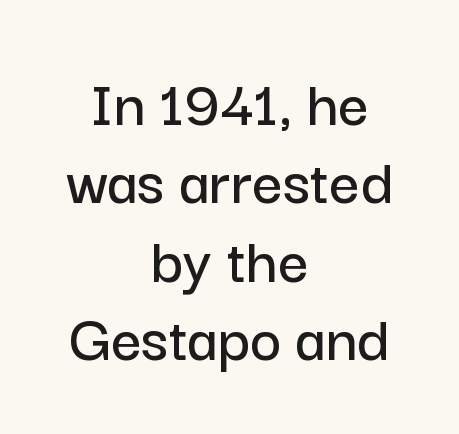
Q: Is the text italic (slanted)? A: No, it is upright.
Q: Is the typeface a serif or a sans-serif typeface? A: Sans-serif.
Q: Is the text underlined? A: No.
Q: How is the paragraph aligned? A: Centered.
Q: Is the spacing between letters normal or unusually wide? A: Normal.
Q: Width (condensed, normal, or wide)? A: Normal.
Q: Stroke contrast? A: Low.
Q: x-height? A: Medium.
Q: Monospaced? A: No.
